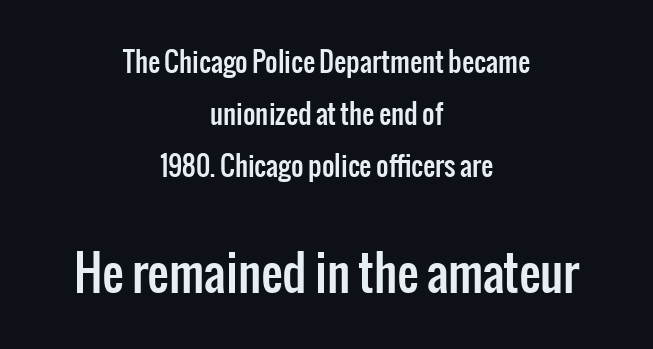
Q: Is the text italic (slanted)? A: No, it is upright.
Q: Is the typeface a serif or a sans-serif typeface? A: Sans-serif.
Q: Is the text underlined? A: No.
Q: How is the paragraph aligned? A: Centered.
Q: Is the spacing between letters normal or unusually wide? A: Normal.
Q: Is the spacing between lines tight, normal or loose? A: Loose.
Q: Which block of text is set in a larger size, the first (top) or the second (bottom)? A: The second (bottom) one.
Q: Width (condensed, normal, or wide)? A: Condensed.
Q: Stroke contrast? A: Low.
Q: x-height? A: Medium.
Q: Monospaced? A: No.
